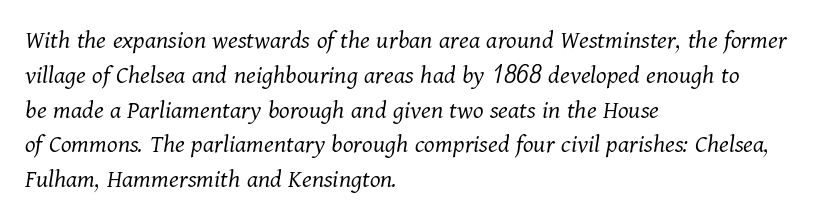
The image shows 27 px text type, italic (leaning right); set left-aligned, normal line spacing (1.29x), normal letter spacing, not underlined.
